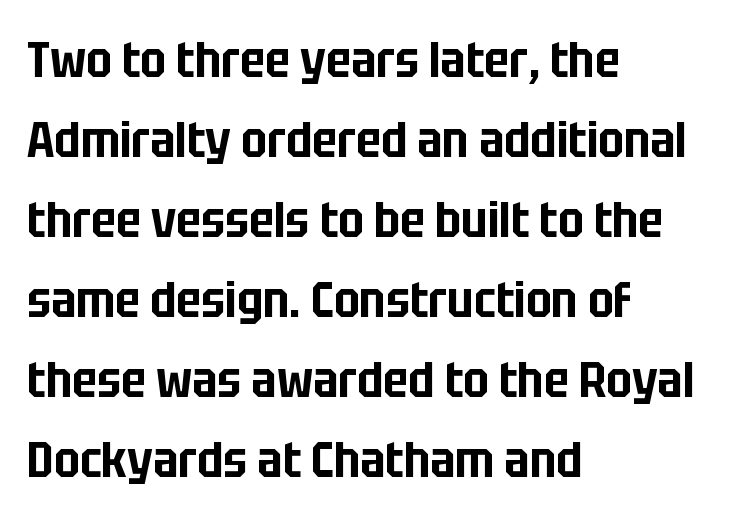
Q: Is the text italic (slanted)? A: No, it is upright.
Q: Is the typeface a serif or a sans-serif typeface? A: Sans-serif.
Q: Is the text underlined? A: No.
Q: How is the paragraph aligned? A: Left-aligned.
Q: Is the spacing between letters normal or unusually wide? A: Normal.
Q: Is the spacing between lines tight, normal or loose? A: Normal.
Q: Width (condensed, normal, or wide)? A: Condensed.
Q: Stroke contrast? A: Low.
Q: x-height? A: Large.
Q: Monospaced? A: No.
